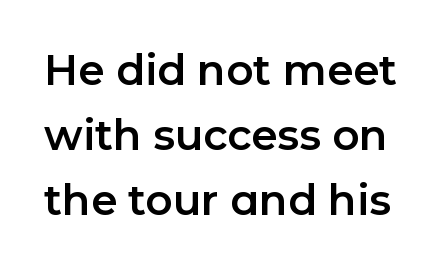
Q: Is the text italic (slanted)? A: No, it is upright.
Q: Is the typeface a serif or a sans-serif typeface? A: Sans-serif.
Q: Is the text underlined? A: No.
Q: Is the spacing between letters normal or unusually wide? A: Normal.
Q: Is the spacing between lines tight, normal or loose? A: Normal.
Q: Width (condensed, normal, or wide)? A: Normal.
Q: Stroke contrast? A: Low.
Q: x-height? A: Medium.
Q: Monospaced? A: No.
